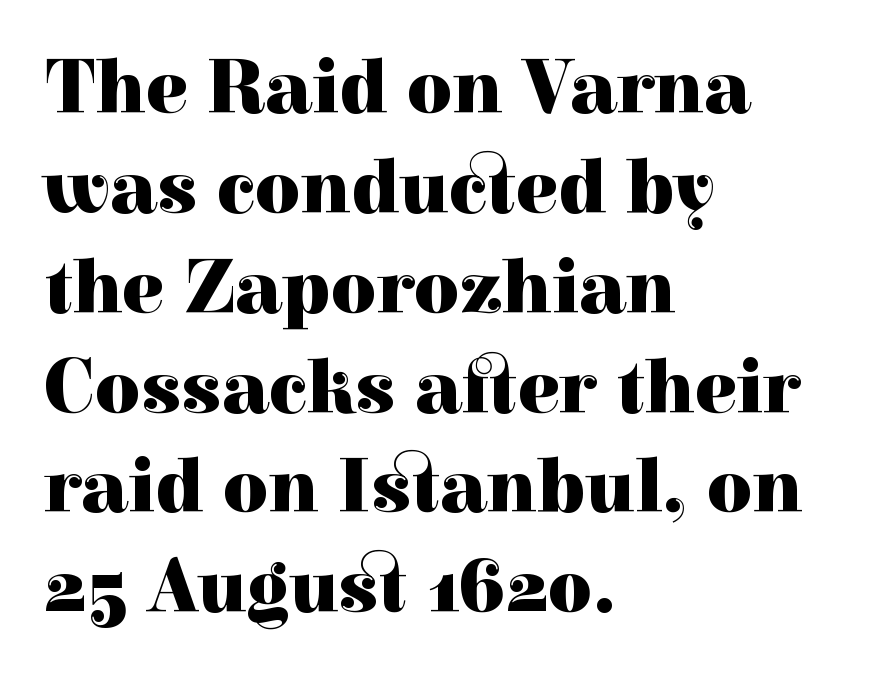
Q: Is the text bold? A: Yes.
Q: Is the text italic (slanted)? A: No, it is upright.
Q: Is the typeface a serif or a sans-serif typeface? A: Serif.
Q: Is the text underlined? A: No.
Q: How is the paragraph aligned? A: Left-aligned.
Q: Is the spacing between letters normal or unusually wide? A: Normal.
Q: Is the spacing between lines tight, normal or loose? A: Normal.
Q: Width (condensed, normal, or wide)? A: Normal.
Q: x-height? A: Medium.
Q: Monospaced? A: No.
